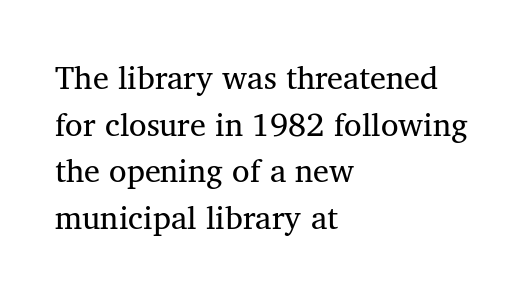
{"serif": "yes", "width": "normal", "stroke_contrast": "medium", "x_height": "medium", "monospaced": "no", "underline": "no", "align": "left", "line_spacing": "normal", "line_spacing_ratio": 1.46, "letter_spacing": "normal", "letter_spacing_em": 0.0, "glyph_px": 32}
